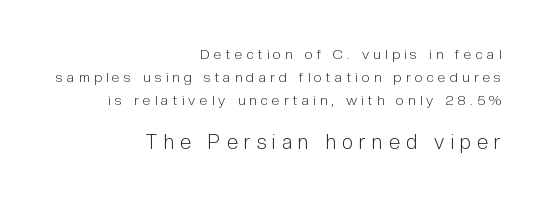
The letters look calm and open, with moderate or lighter stems. The rendering uses a moderate line-height, typical for paragraphs. The axis of the letterforms is exactly vertical. The gaps between neighbouring characters are conspicuously large.
